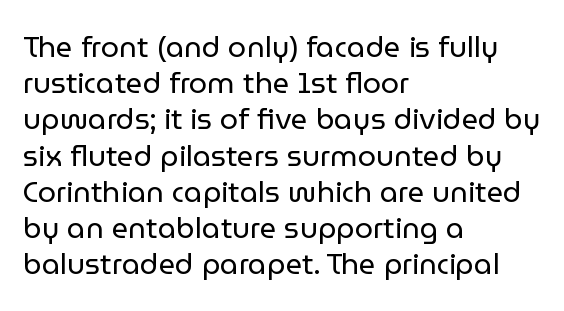
The passage shown is not bold in any degree. This rendering features lettering with no underline. Tall strokes in this sample are plumb rather than angled. Alignment: flush left. Notice how descenders clear the ascenders below comfortably — that's standard leading.
